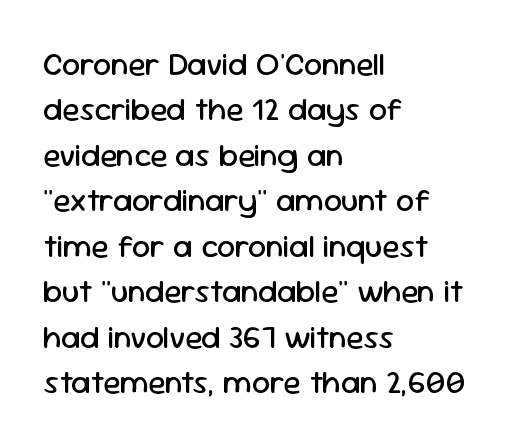
Q: Is the text bold? A: No.
Q: Is the text italic (slanted)? A: No, it is upright.
Q: Is the typeface a serif or a sans-serif typeface? A: Sans-serif.
Q: Is the text underlined? A: No.
Q: How is the paragraph aligned? A: Left-aligned.
Q: Is the spacing between letters normal or unusually wide? A: Normal.
Q: Is the spacing between lines tight, normal or loose? A: Normal.
Q: Width (condensed, normal, or wide)? A: Normal.
Q: Stroke contrast? A: Low.
Q: x-height? A: Medium.
Q: Monospaced? A: No.
